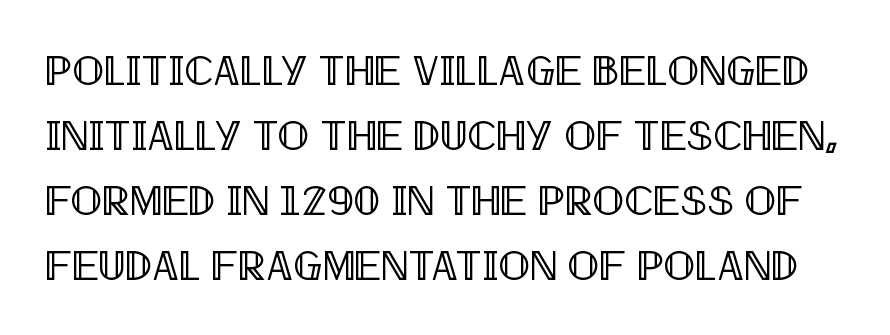
The image shows 42 px condensed type, upright; set normal line spacing (1.55x), normal letter spacing, not underlined; a large x-height.
